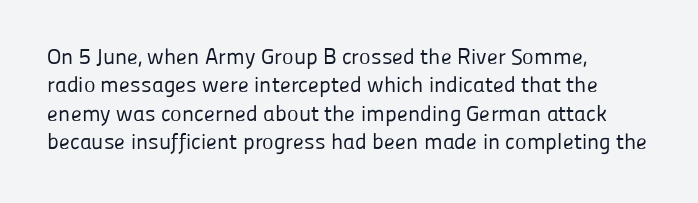
Rule under the text: the space is simply empty. Honestly, the letter spacing is just normal — you wouldn't notice it. The font's upright variant was chosen for this text. The strokes are not fattened; the text isn't bold. Layout note: lines flush left. The designer left line spacing at the default.
